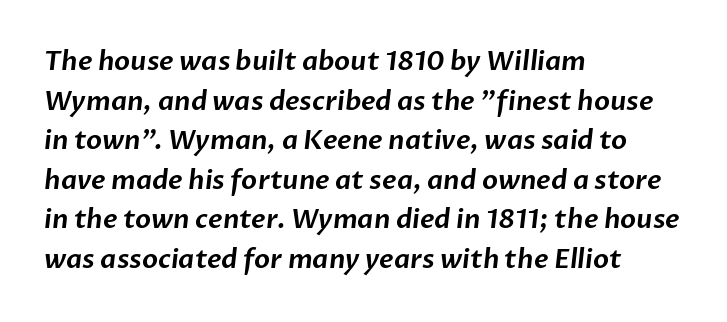
The passage shown is not underscored anywhere. Regarding leading, the lines here are spaced in the standard way. Line starts are locked; line ends wander. No extra tracking has been applied to these lines.
